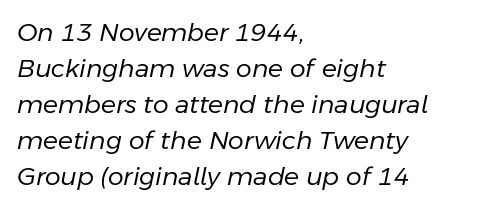
{"italic": "yes", "lean": "right", "slant_degrees": 11, "bold": "no", "underline": "no", "align": "left", "line_spacing": "normal", "line_spacing_ratio": 1.44, "letter_spacing": "normal", "letter_spacing_em": 0.0, "glyph_px": 25}
